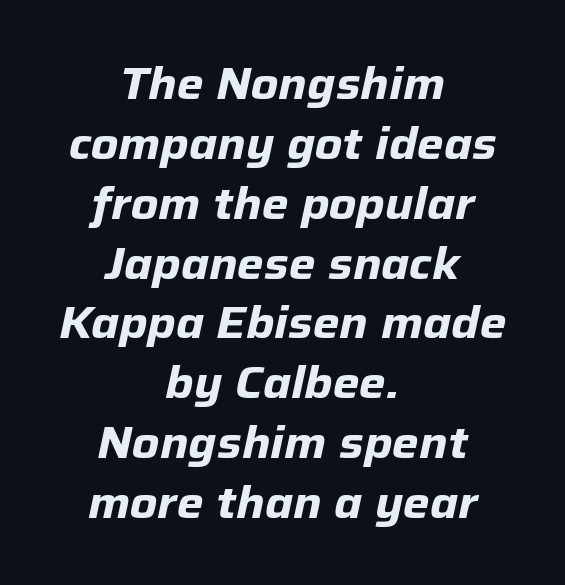
{"italic": "yes", "lean": "right", "slant_degrees": 12, "bold": "yes", "weight": "bold", "width": "normal", "stroke_contrast": "low", "x_height": "medium", "monospaced": "no", "underline": "no", "align": "center", "line_spacing": "normal", "line_spacing_ratio": 1.33, "letter_spacing": "normal", "letter_spacing_em": 0.0, "glyph_px": 45}
